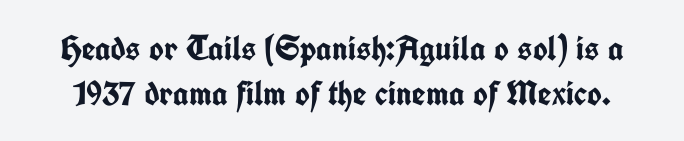
Q: Is the text bold? A: Yes.
Q: Is the text italic (slanted)? A: No, it is upright.
Q: Is the typeface a serif or a sans-serif typeface? A: Sans-serif.
Q: Is the text underlined? A: No.
Q: Is the spacing between letters normal or unusually wide? A: Normal.
Q: Is the spacing between lines tight, normal or loose? A: Normal.
Q: Width (condensed, normal, or wide)? A: Condensed.
Q: Stroke contrast? A: Low.
Q: x-height? A: Medium.
Q: Monospaced? A: No.
